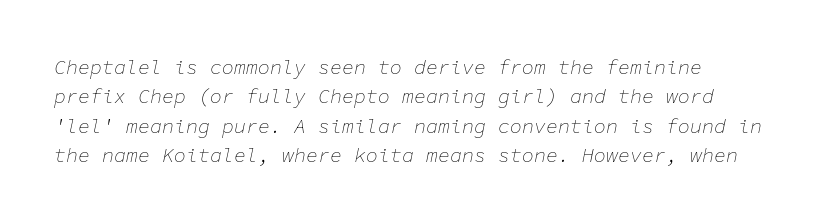
{"italic": "yes", "lean": "right", "slant_degrees": 11, "bold": "no", "underline": "no", "line_spacing": "normal", "line_spacing_ratio": 1.47, "letter_spacing": "normal", "letter_spacing_em": 0.0, "glyph_px": 20}
